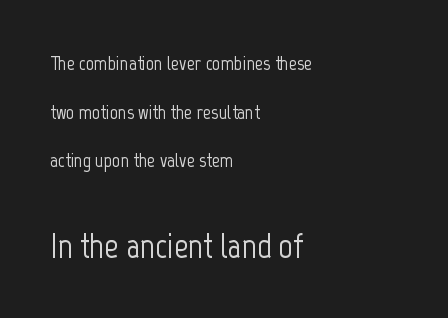
{"serif": "no", "italic": "no", "width": "condensed", "stroke_contrast": "low", "x_height": "medium", "monospaced": "no", "underline": "no", "align": "left", "line_spacing": "loose", "line_spacing_ratio": 2.43, "letter_spacing": "normal", "letter_spacing_em": 0.0, "larger_block": "second", "size_ratio": 1.75, "glyph_px": 35}
